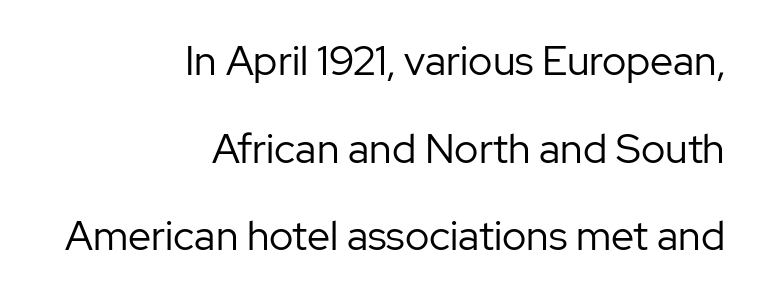
Interline gaps are noticeably wide in this sample. Casual observation: everything's shoved over to the right. Has an underline been added? It has not. No italicization has been applied; the sample stays upright. Glyph-to-glyph distance matches everyday printed text.
